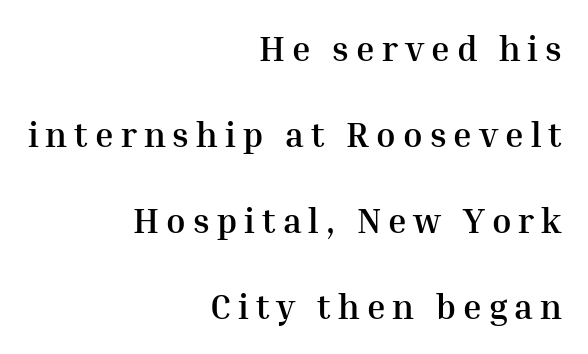
{"serif": "yes", "italic": "no", "bold": "yes", "weight": "semibold", "width": "normal", "stroke_contrast": "medium", "x_height": "medium", "monospaced": "no", "underline": "no", "align": "right", "line_spacing": "loose", "line_spacing_ratio": 2.46, "letter_spacing": "wide", "letter_spacing_em": 0.2, "glyph_px": 35}
